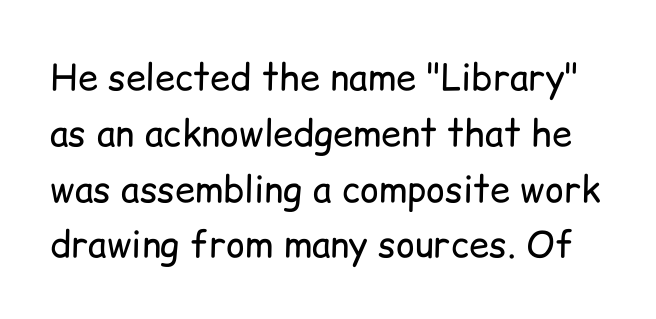
{"serif": "no", "italic": "no", "bold": "no", "weight": "regular", "width": "normal", "stroke_contrast": "low", "x_height": "medium", "monospaced": "no", "underline": "no", "line_spacing": "normal", "line_spacing_ratio": 1.55, "letter_spacing": "normal", "letter_spacing_em": 0.0, "glyph_px": 36}
